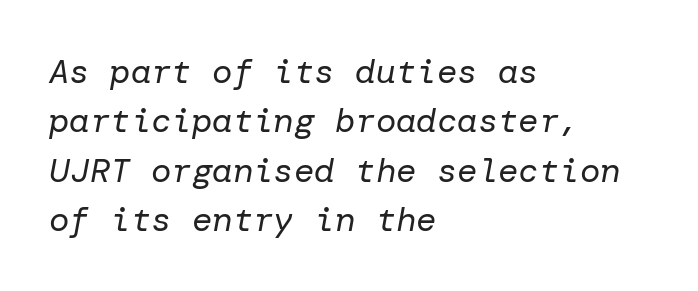
A light-to-regular cut is what we see here. The specimen omits any rule beneath the text block's lines. In terms of letterspacing, this is plain default setting. In terms of leading, this rendering sits right in the middle.
